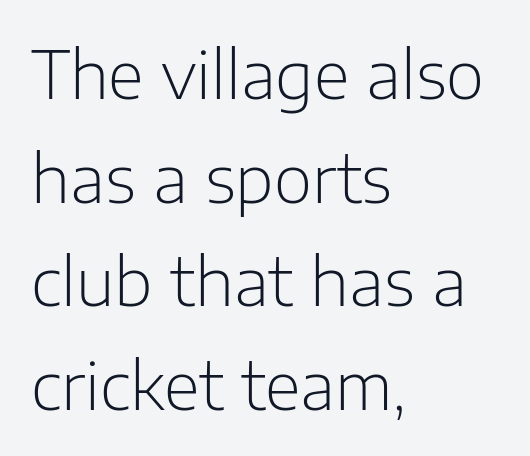
{"serif": "no", "italic": "no", "bold": "no", "weight": "light", "width": "normal", "stroke_contrast": "low", "x_height": "medium", "monospaced": "no", "underline": "no", "align": "left", "line_spacing": "normal", "line_spacing_ratio": 1.57, "letter_spacing": "normal", "letter_spacing_em": 0.0, "glyph_px": 66}
